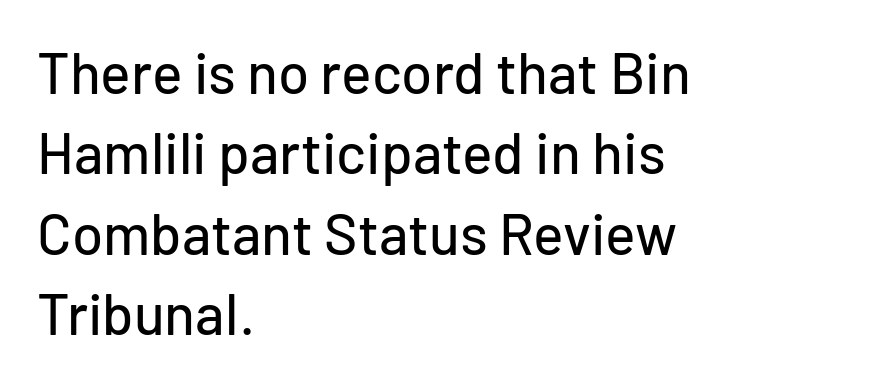
The image shows 57 px sans-serif type, upright; set left-aligned, normal line spacing (1.41x), normal letter spacing, not underlined; low stroke contrast and a medium x-height.
